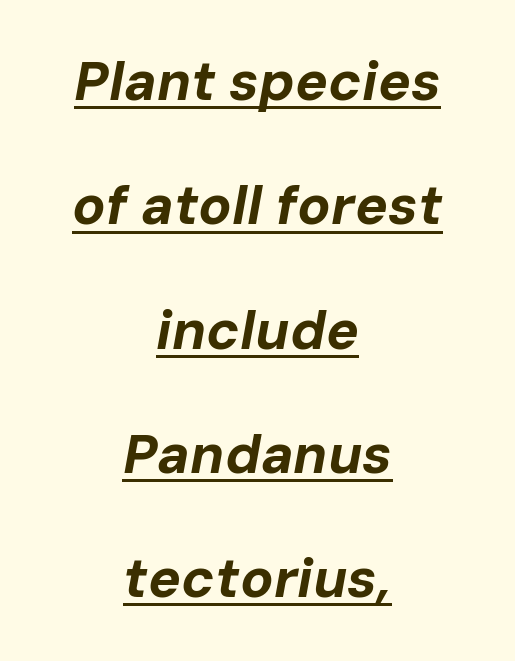
These words are printed bold, with thick strokes throughout. Baseline-to-baseline distance is far greater than the letter height. The whole block is typeset with a tilt. In CSS terms this would be text-align: center. Varying glyph widths throughout — classic text-font behaviour.
